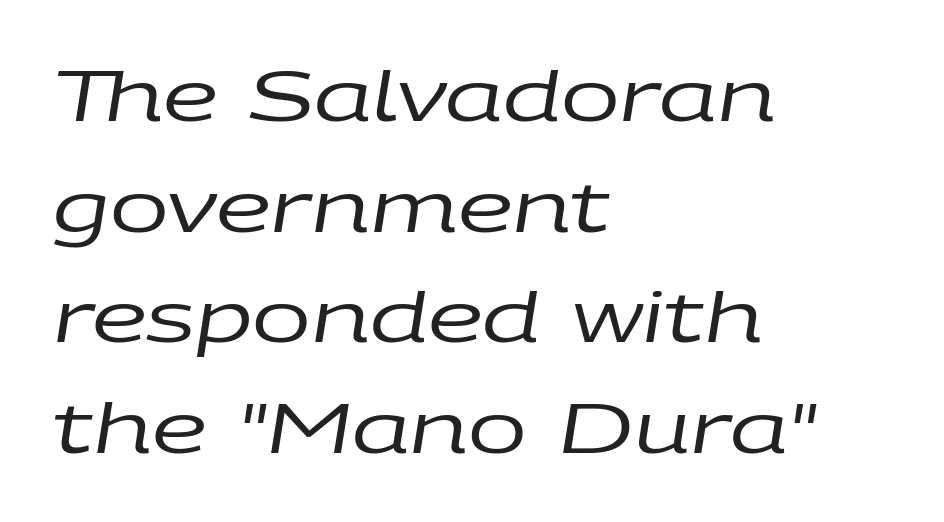
The image shows 70 px regular-weight, wide type, italic (leaning right); set left-aligned, normal line spacing (1.58x), normal letter spacing, not underlined; low stroke contrast and a large x-height.
